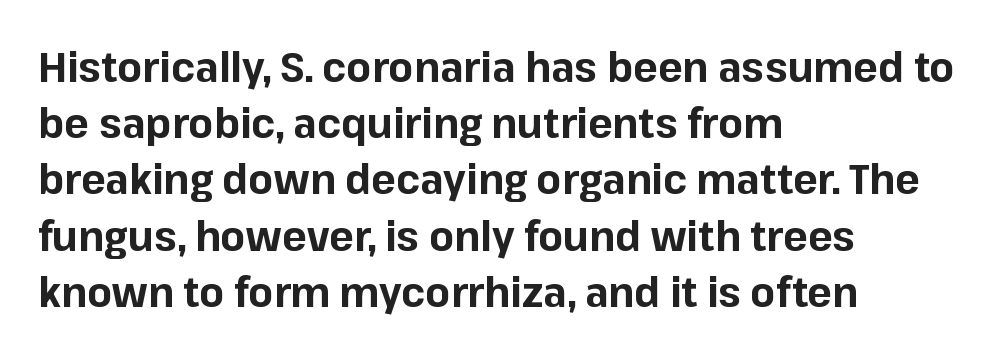
The image shows 41 px bold sans-serif type, upright; set left-aligned, normal line spacing (1.37x), normal letter spacing, not underlined; low stroke contrast and a medium x-height.
